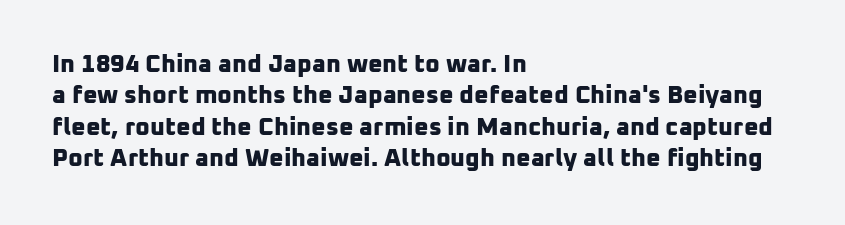
The image shows 25 px bold type; set left-aligned, normal line spacing (1.26x), normal letter spacing, not underlined.
